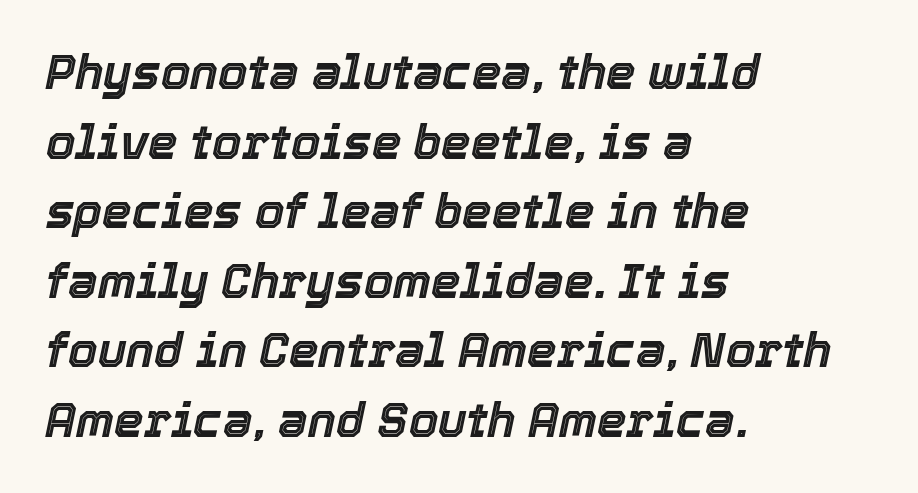
Q: Is the text italic (slanted)? A: Yes, it leans right by about 12 degrees.
Q: Is the text underlined? A: No.
Q: How is the paragraph aligned? A: Left-aligned.
Q: Is the spacing between letters normal or unusually wide? A: Normal.
Q: Is the spacing between lines tight, normal or loose? A: Normal.
Q: Width (condensed, normal, or wide)? A: Normal.
Q: x-height? A: Medium.
Q: Monospaced? A: No.
